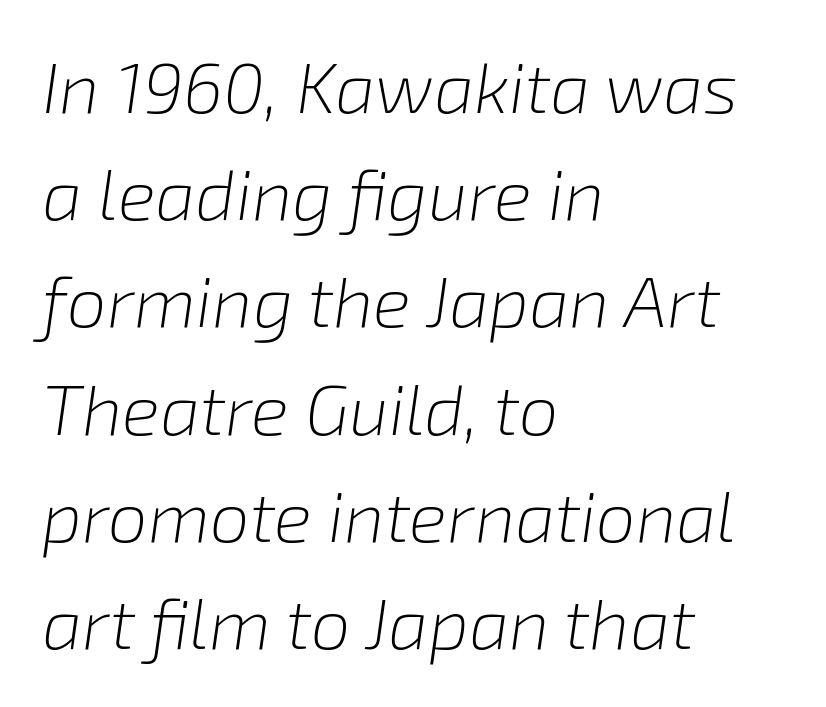
Q: Is the text bold? A: No.
Q: Is the text italic (slanted)? A: Yes, it leans right by about 8 degrees.
Q: Is the text underlined? A: No.
Q: How is the paragraph aligned? A: Left-aligned.
Q: Is the spacing between letters normal or unusually wide? A: Normal.
Q: Is the spacing between lines tight, normal or loose? A: Normal.
Q: Width (condensed, normal, or wide)? A: Normal.
Q: Stroke contrast? A: Low.
Q: x-height? A: Medium.
Q: Monospaced? A: No.
